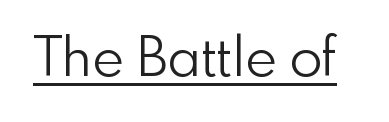
{"serif": "no", "italic": "no", "bold": "no", "weight": "light", "width": "normal", "x_height": "small", "monospaced": "no", "underline": "yes", "letter_spacing": "normal", "letter_spacing_em": 0.0, "glyph_px": 54}
